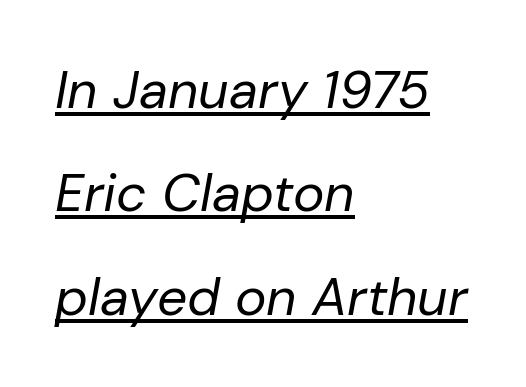
{"italic": "yes", "lean": "right", "slant_degrees": 10, "bold": "no", "weight": "regular", "width": "normal", "stroke_contrast": "low", "x_height": "medium", "monospaced": "no", "underline": "yes", "align": "left", "line_spacing": "loose", "line_spacing_ratio": 1.95, "letter_spacing": "normal", "letter_spacing_em": 0.0, "glyph_px": 53}
